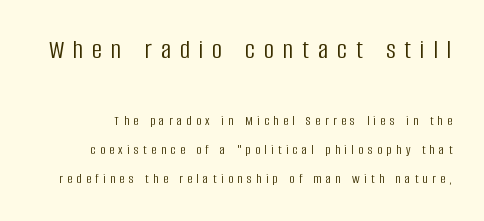
{"serif": "no", "italic": "no", "bold": "no", "weight": "light", "width": "condensed", "stroke_contrast": "low", "x_height": "large", "monospaced": "no", "underline": "no", "line_spacing": "loose", "line_spacing_ratio": 2.07, "letter_spacing": "wide", "letter_spacing_em": 0.32, "larger_block": "first", "size_ratio": 2.0, "glyph_px": 28}
